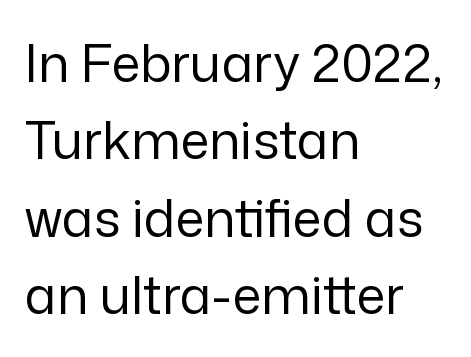
The image shows 52 px regular-weight sans-serif type, upright; set left-aligned, normal line spacing (1.49x), normal letter spacing, not underlined; low stroke contrast and a medium x-height.
